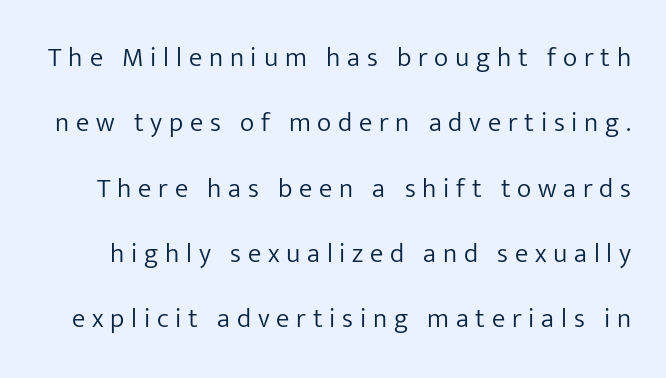
The image shows 27 px text type, upright; set loose line spacing (2.42x), unusually wide letter spacing (+0.25 em), not underlined.
